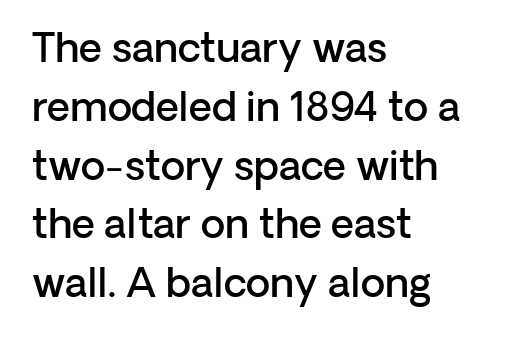
{"serif": "no", "italic": "no", "bold": "semi", "weight": "semibold", "width": "normal", "stroke_contrast": "low", "x_height": "medium", "monospaced": "no", "underline": "no", "align": "left", "line_spacing": "normal", "line_spacing_ratio": 1.47, "letter_spacing": "normal", "letter_spacing_em": 0.0, "glyph_px": 40}
